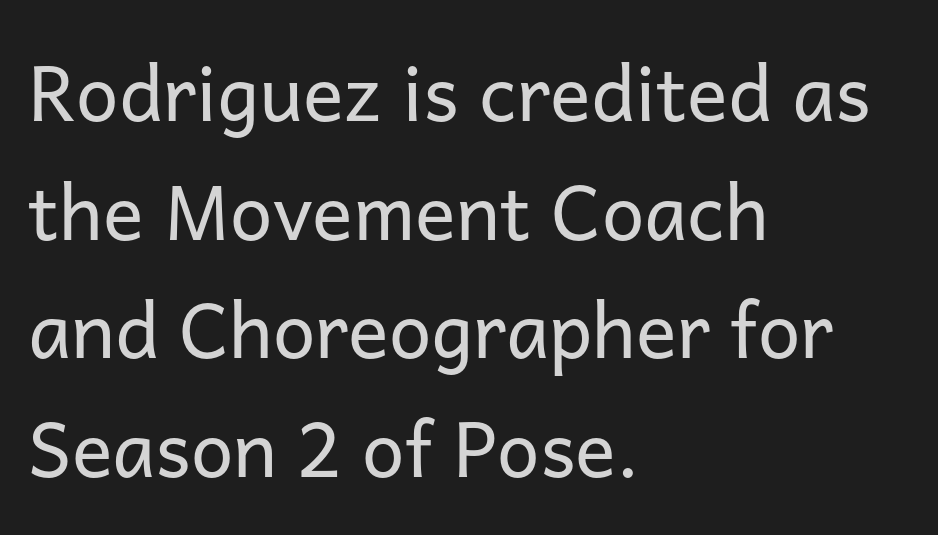
The image shows 76 px regular-weight sans-serif type, upright; set left-aligned, normal line spacing (1.56x), normal letter spacing, not underlined; low stroke contrast and a medium x-height.
